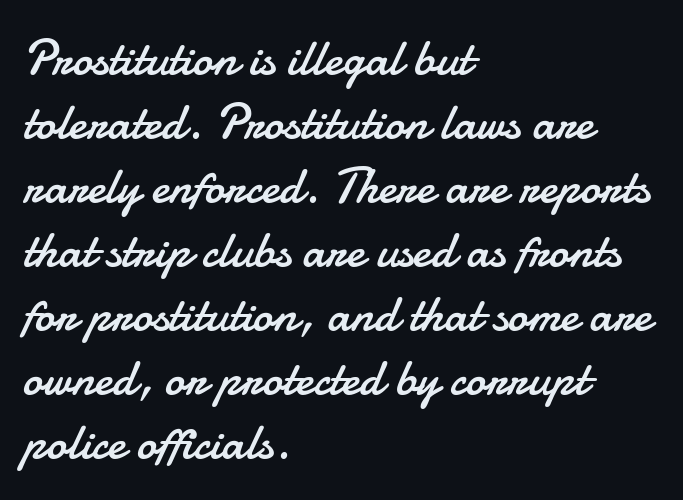
The type family on display is of the sans-serif kind. In terms of leading, this rendering sits right in the middle. Here the glyphs are tracked normally, forming tight word shapes. The baseline area is clear.
